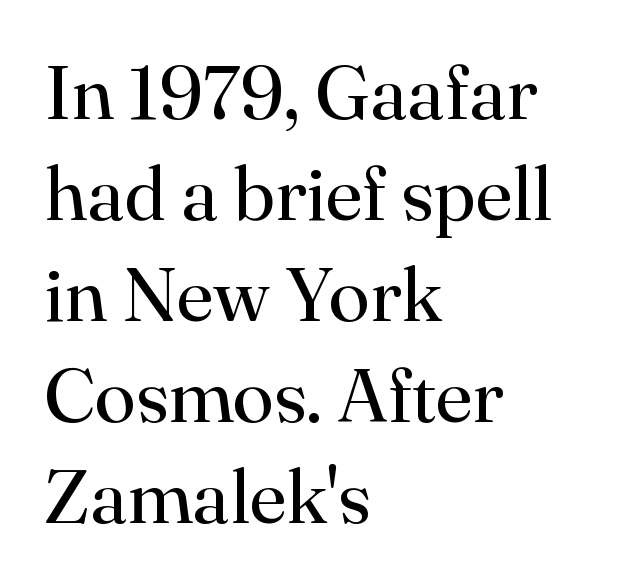
The image shows 76 px regular-weight serif type, upright; set left-aligned, normal line spacing (1.33x), normal letter spacing, not underlined; high stroke contrast and a small x-height.
